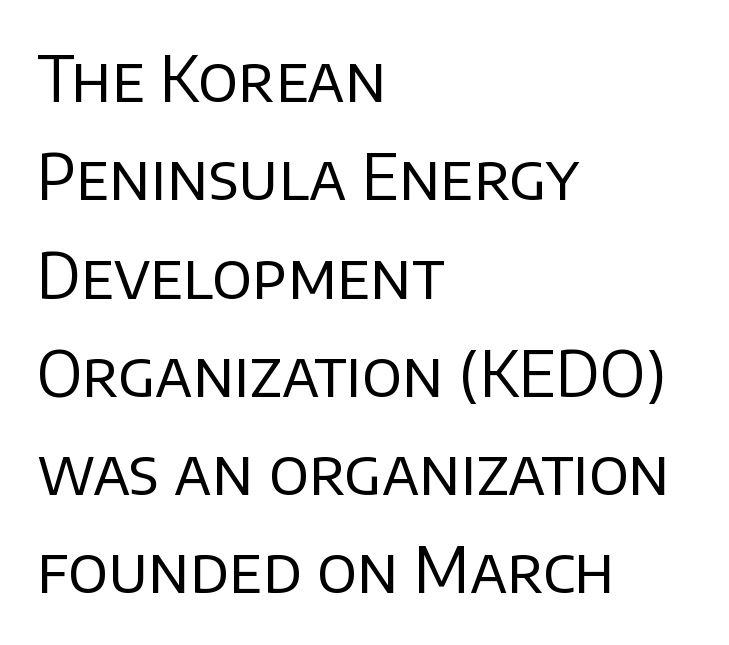
The image shows 63 px regular-weight sans-serif type, upright; set left-aligned, normal line spacing (1.56x), normal letter spacing, not underlined; low stroke contrast and a large x-height.
